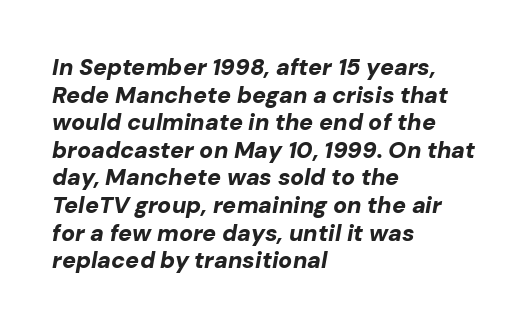
Typeset ragged right — the left edge is the straight one. Quick note: italic. Anything drawn beneath the words? Only blank space. Glyph-to-glyph distance matches everyday printed text.
